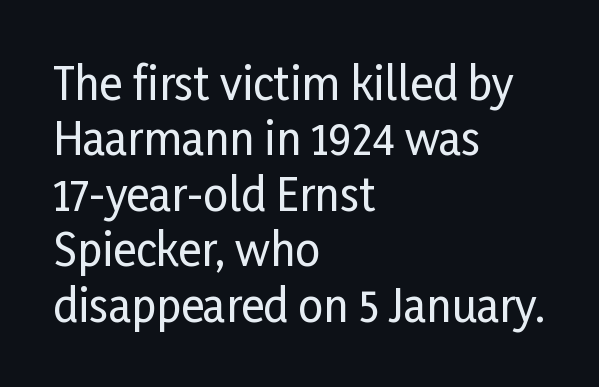
{"serif": "no", "italic": "no", "width": "condensed", "stroke_contrast": "low", "x_height": "medium", "monospaced": "no", "underline": "no", "align": "left", "line_spacing": "normal", "line_spacing_ratio": 1.26, "letter_spacing": "normal", "letter_spacing_em": 0.0, "glyph_px": 44}
